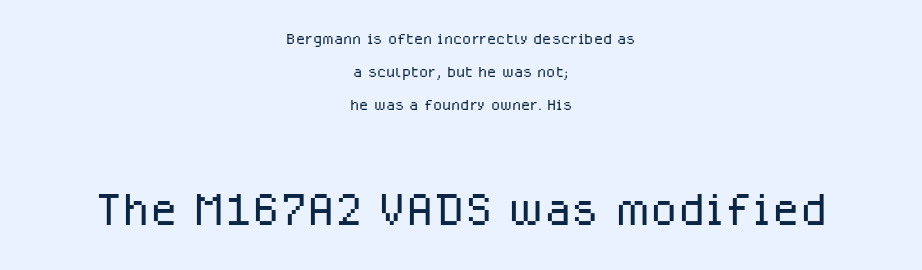
The image shows 63 px light sans-serif type, upright; set centered, normal line spacing (1.57x), normal letter spacing, not underlined; the second (bottom) block is 3.0x larger; low stroke contrast and a medium x-height.
